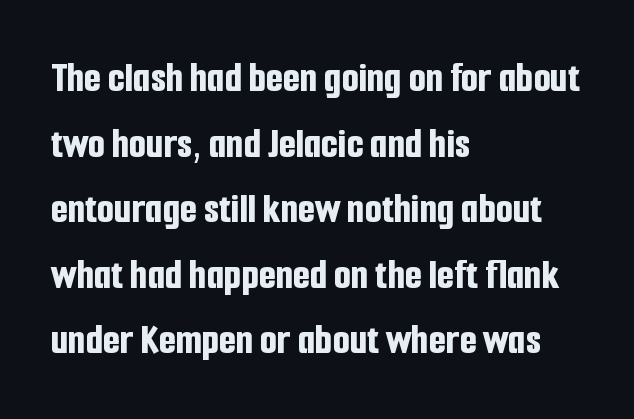
Varying glyph widths throughout — classic text-font behaviour. Compared with typical paragraphs, the rows here are spaced about the same. Descenders are the only things crossing below the line. The letterforms sit shoulder to shoulder at normal distance. Is this a sans? Yes — the strokes have no serifs. Alignment: flush left.
